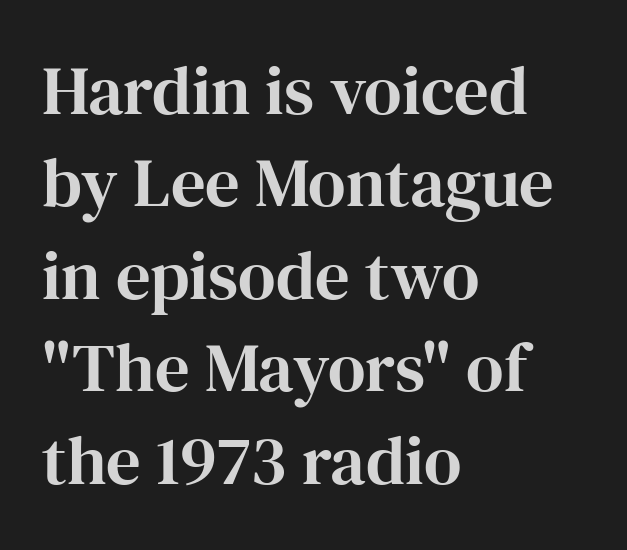
{"serif": "yes", "italic": "no", "width": "normal", "stroke_contrast": "high", "x_height": "medium", "monospaced": "no", "underline": "no", "align": "left", "line_spacing": "normal", "line_spacing_ratio": 1.34, "letter_spacing": "normal", "letter_spacing_em": 0.0, "glyph_px": 69}
